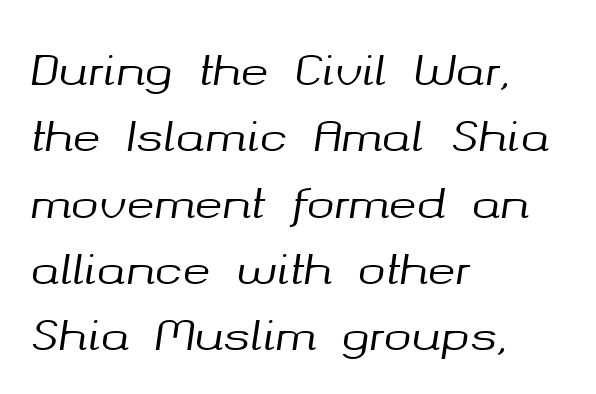
{"italic": "yes", "lean": "right", "slant_degrees": 8, "width": "normal", "stroke_contrast": "medium", "x_height": "medium", "monospaced": "no", "underline": "no", "align": "left", "line_spacing": "normal", "line_spacing_ratio": 1.58, "letter_spacing": "normal", "letter_spacing_em": 0.0, "glyph_px": 42}
